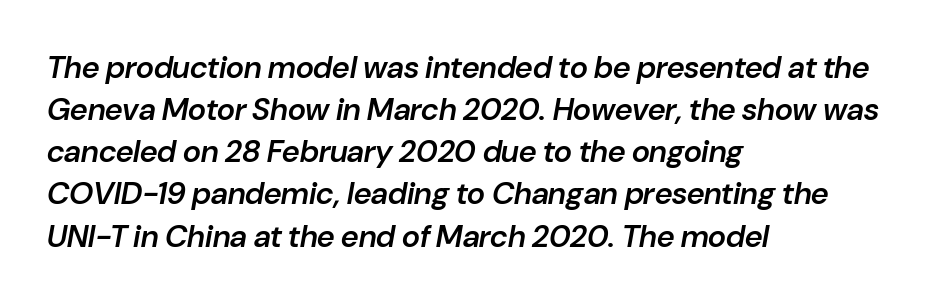
Q: Is the text bold? A: Semi-bold.
Q: Is the text italic (slanted)? A: Yes, it leans right by about 10 degrees.
Q: Is the text underlined? A: No.
Q: How is the paragraph aligned? A: Left-aligned.
Q: Is the spacing between letters normal or unusually wide? A: Normal.
Q: Is the spacing between lines tight, normal or loose? A: Normal.
Q: Width (condensed, normal, or wide)? A: Normal.
Q: Stroke contrast? A: Low.
Q: x-height? A: Medium.
Q: Monospaced? A: No.
